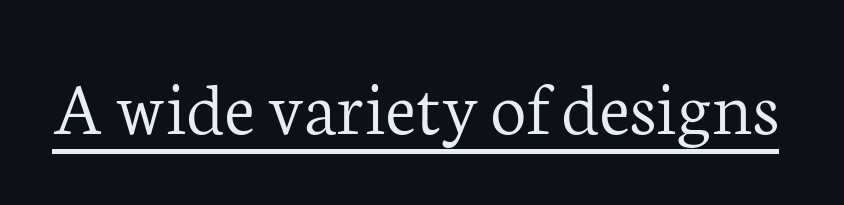
Q: Is the text bold? A: No.
Q: Is the text italic (slanted)? A: No, it is upright.
Q: Is the typeface a serif or a sans-serif typeface? A: Serif.
Q: Is the text underlined? A: Yes.
Q: Is the spacing between letters normal or unusually wide? A: Normal.
Q: Width (condensed, normal, or wide)? A: Normal.
Q: Stroke contrast? A: Low.
Q: x-height? A: Medium.
Q: Monospaced? A: No.
